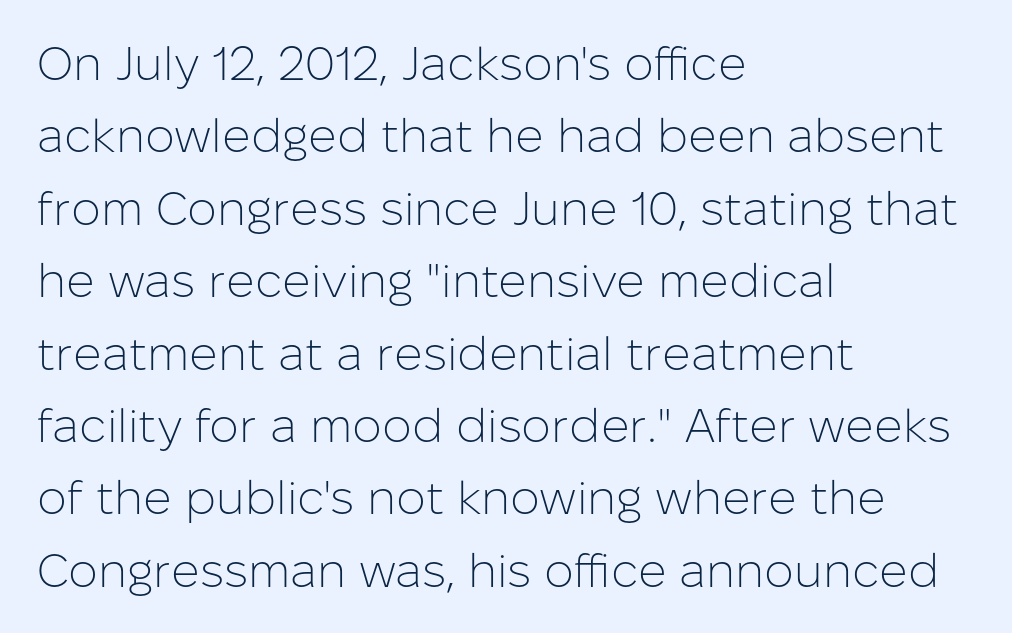
{"serif": "no", "italic": "no", "bold": "no", "weight": "light", "width": "normal", "stroke_contrast": "low", "x_height": "medium", "monospaced": "no", "underline": "no", "align": "left", "line_spacing": "normal", "line_spacing_ratio": 1.54, "letter_spacing": "normal", "letter_spacing_em": 0.0, "glyph_px": 47}
